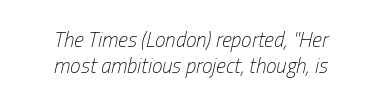
Q: Is the text bold? A: No.
Q: Is the text italic (slanted)? A: Yes, it leans right by about 13 degrees.
Q: Is the text underlined? A: No.
Q: How is the paragraph aligned? A: Centered.
Q: Is the spacing between letters normal or unusually wide? A: Normal.
